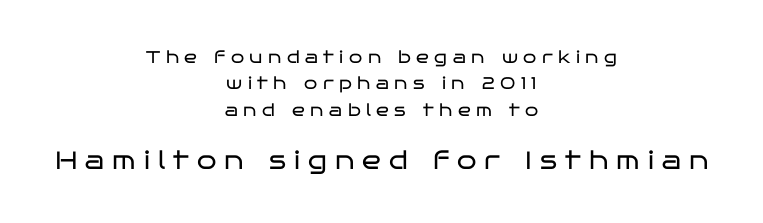
The passage shown stacks its lines at a standard gap. The compositor balanced each line on the midline. The words here are not underlined. No italicization has been applied; the sample stays upright.
